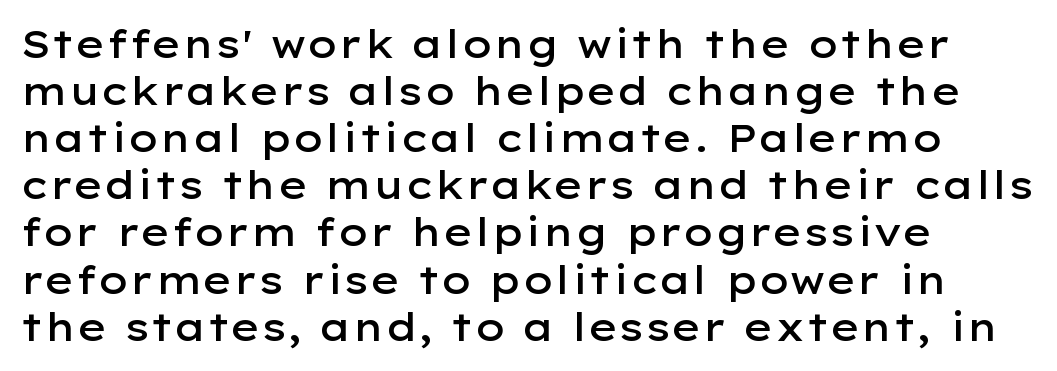
The image shows 38 px semibold, wide sans-serif type, upright; set left-aligned, line spacing 1.24x, normal letter spacing, not underlined; low stroke contrast and a medium x-height.
